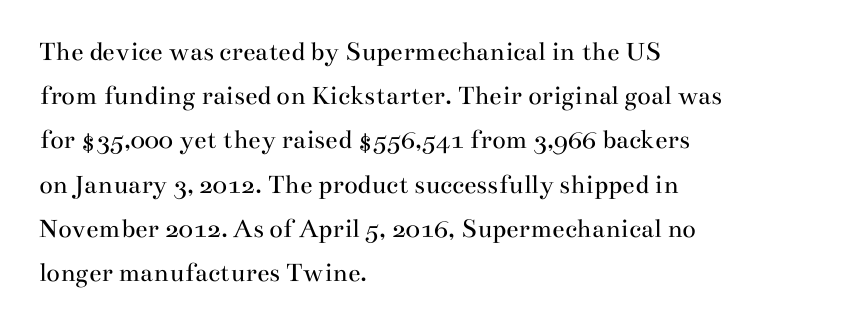
{"serif": "yes", "italic": "no", "bold": "no", "weight": "regular", "width": "wide", "stroke_contrast": "medium", "x_height": "small", "monospaced": "no", "underline": "no", "align": "left", "line_spacing": "normal", "line_spacing_ratio": 1.58, "letter_spacing": "normal", "letter_spacing_em": 0.0, "glyph_px": 28}
